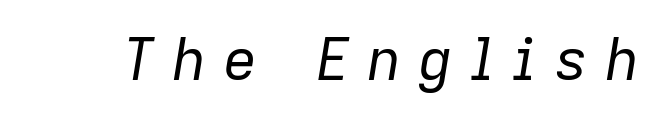
Character widths vary here, with narrow letters taking less room than wide ones. The font's italic variant was chosen for this text. Glyph-to-glyph distance is far greater than everyday printed text. The gap between lines stays unmarked. Weight: in the light-to-regular range.
